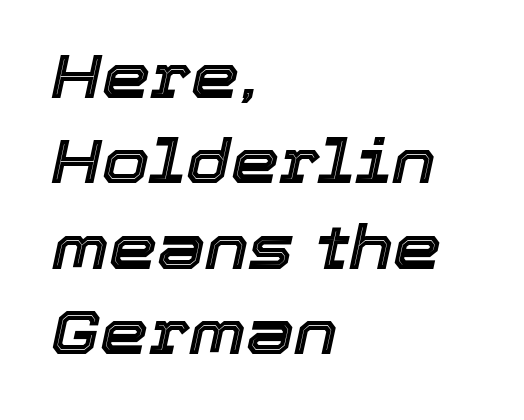
Q: Is the text italic (slanted)? A: Yes, it leans right by about 12 degrees.
Q: Is the text underlined? A: No.
Q: How is the paragraph aligned? A: Left-aligned.
Q: Is the spacing between letters normal or unusually wide? A: Normal.
Q: Is the spacing between lines tight, normal or loose? A: Normal.
Q: Width (condensed, normal, or wide)? A: Normal.
Q: x-height? A: Medium.
Q: Monospaced? A: No.
